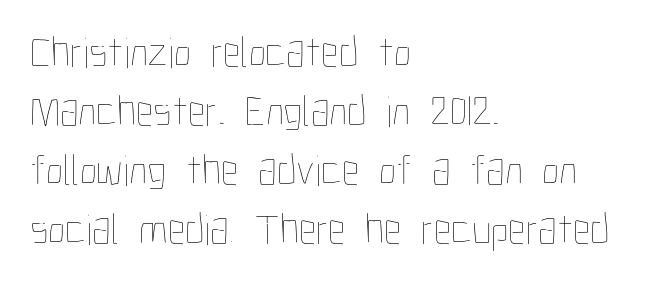
The image shows 44 px thin, condensed type, upright; set left-aligned, normal line spacing (1.34x), normal letter spacing, not underlined; low stroke contrast and a medium x-height.
